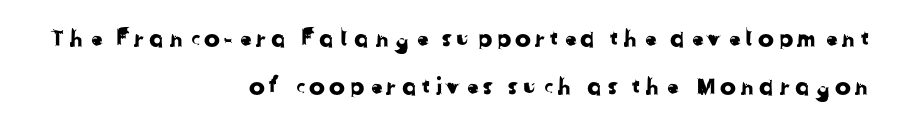
{"underline": "no", "align": "right", "line_spacing": "loose", "line_spacing_ratio": 2.02, "glyph_px": 24}
